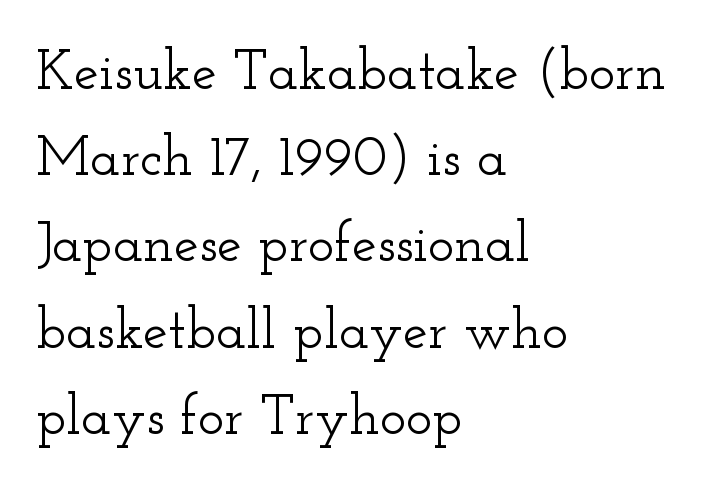
{"serif": "yes", "italic": "no", "width": "wide", "stroke_contrast": "low", "x_height": "small", "monospaced": "no", "underline": "no", "align": "left", "line_spacing": "normal", "line_spacing_ratio": 1.54, "letter_spacing": "normal", "letter_spacing_em": 0.0, "glyph_px": 56}
